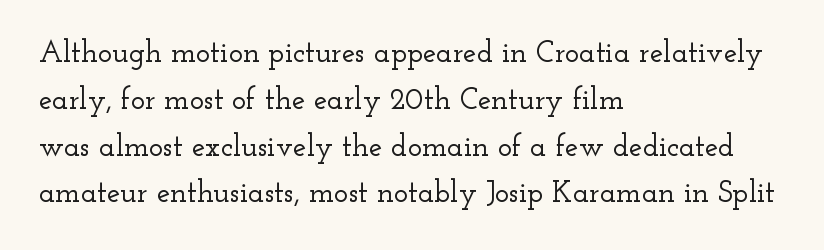
{"serif": "yes", "italic": "no", "width": "wide", "stroke_contrast": "low", "x_height": "small", "monospaced": "no", "underline": "no", "align": "left", "line_spacing": "normal", "line_spacing_ratio": 1.56, "letter_spacing": "normal", "letter_spacing_em": 0.0, "glyph_px": 30}
